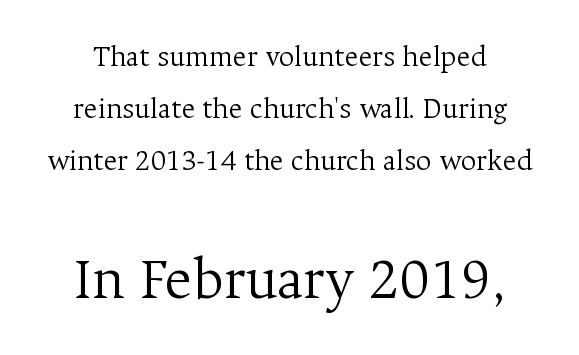
Q: Is the text bold? A: No.
Q: Is the text italic (slanted)? A: No, it is upright.
Q: Is the typeface a serif or a sans-serif typeface? A: Serif.
Q: Is the text underlined? A: No.
Q: Is the spacing between letters normal or unusually wide? A: Normal.
Q: Which block of text is set in a larger size, the first (top) or the second (bottom)? A: The second (bottom) one.
Q: Width (condensed, normal, or wide)? A: Normal.
Q: Stroke contrast? A: Medium.
Q: x-height? A: Medium.
Q: Monospaced? A: No.
